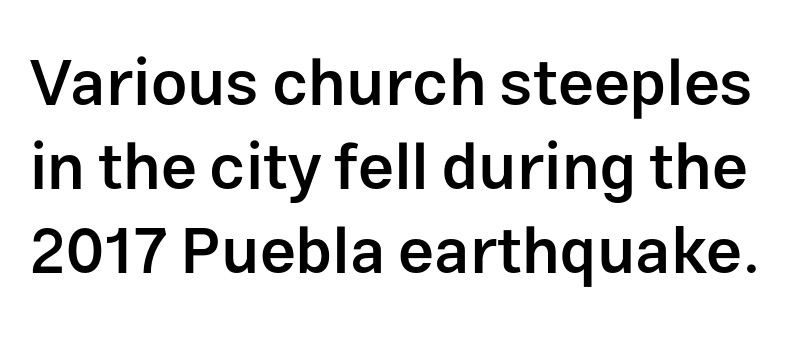
{"serif": "no", "italic": "no", "bold": "semi", "weight": "semibold", "width": "normal", "stroke_contrast": "low", "x_height": "medium", "monospaced": "no", "underline": "no", "line_spacing": "normal", "line_spacing_ratio": 1.31, "letter_spacing": "normal", "letter_spacing_em": 0.0, "glyph_px": 64}
